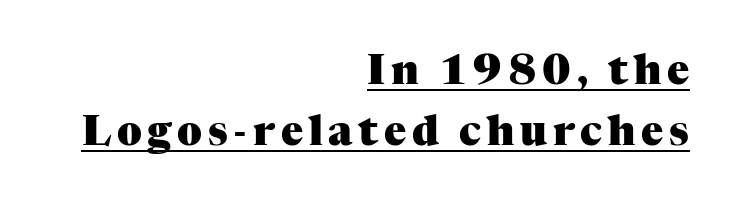
The image shows 41 px heavy serif type, upright; set right-aligned, normal line spacing (1.49x), underlined; medium stroke contrast and a medium x-height.
